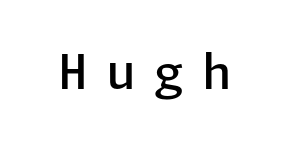
{"serif": "no", "italic": "no", "bold": "semi", "weight": "semibold", "width": "normal", "stroke_contrast": "low", "x_height": "medium", "underline": "no", "letter_spacing": "wide", "letter_spacing_em": 0.38, "glyph_px": 48}
